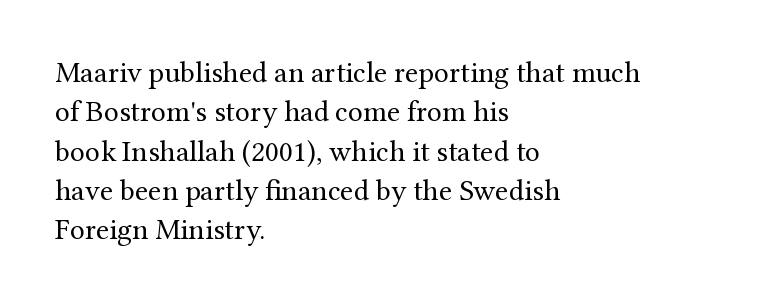
The image shows 30 px regular-weight serif type, upright; set left-aligned, normal line spacing (1.31x), normal letter spacing, not underlined; medium stroke contrast and a medium x-height.
